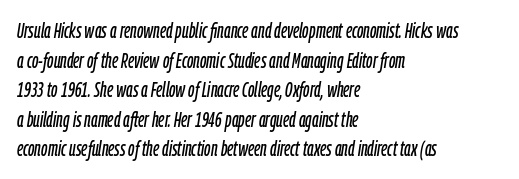
The text block is weighted toward the left margin, trailing off unevenly rightward. You could call the tracking neutral — neither tight nor loose. Yep, that's italic — everything's leaning. Underlining? Definitely not there. The vertical gap from one line to the next is medium.
